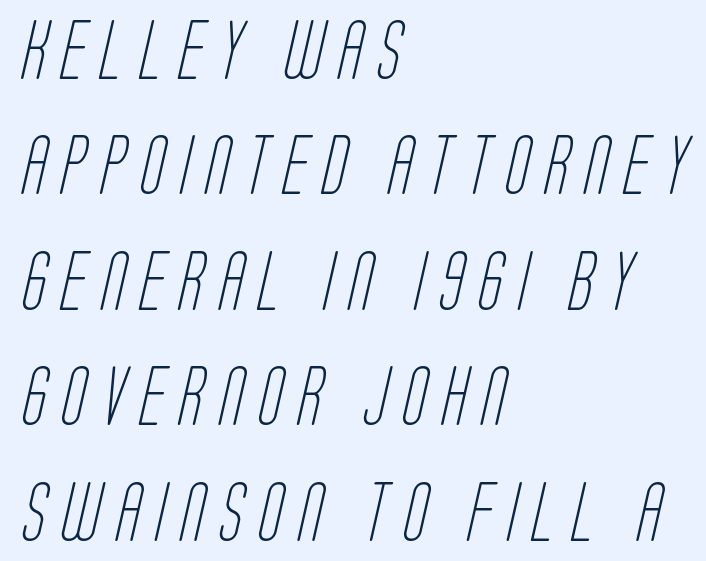
The image shows 58 px light, condensed sans-serif type; set left-aligned, loose line spacing (1.99x), unusually wide letter spacing (+0.25 em), not underlined; low stroke contrast and a large x-height.
